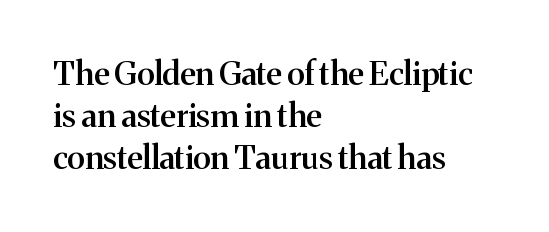
The passage shown has conventional tracking throughout. The passage shown is not underscored anywhere. Examine the stroke ends and you'll spot serifs. The passage shown is typed in a proportional face where columns would drift. These lines sit exactly where default settings would place them.
